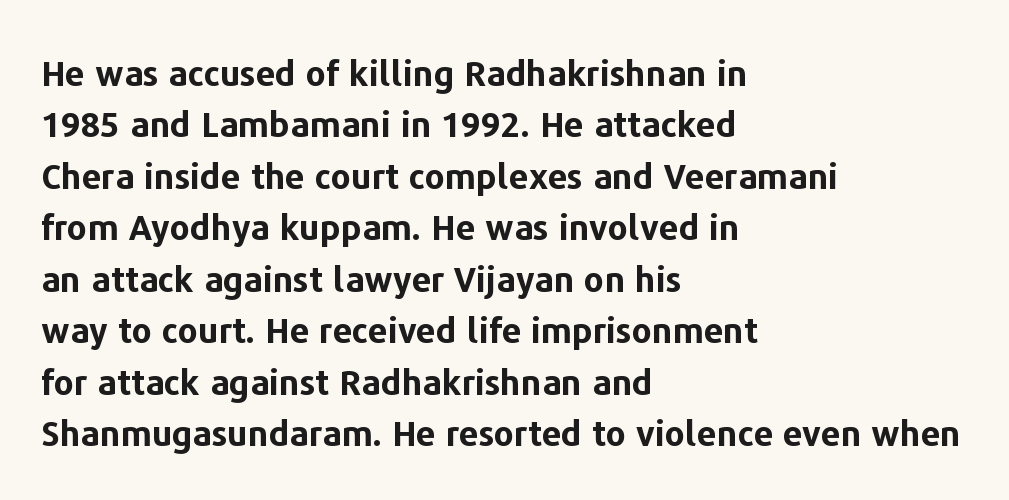
{"serif": "no", "italic": "no", "bold": "yes", "weight": "bold", "width": "normal", "stroke_contrast": "low", "x_height": "medium", "monospaced": "no", "underline": "no", "align": "left", "line_spacing": "normal", "line_spacing_ratio": 1.47, "letter_spacing": "normal", "letter_spacing_em": 0.0, "glyph_px": 35}
